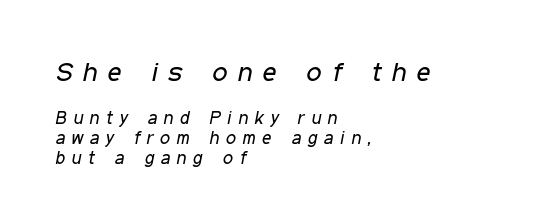
The font's italic variant was chosen for this text. Caption: expanded tracking, letters set apart. Regarding leading, the lines here are crowded together. Descenders are the only things crossing below the line. Which margin do the lines hug? The left one — the right edge is uneven.
